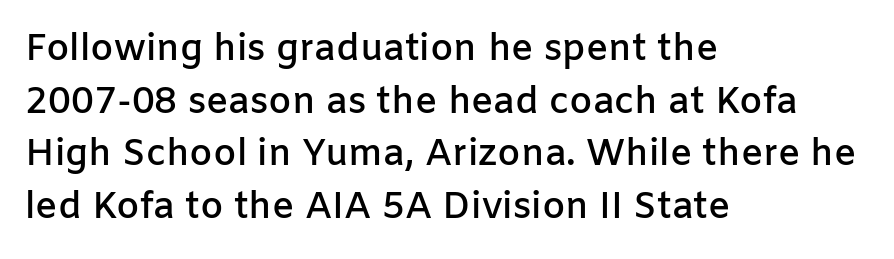
{"serif": "no", "italic": "no", "bold": "semi", "weight": "semibold", "width": "normal", "stroke_contrast": "low", "x_height": "medium", "monospaced": "no", "underline": "no", "align": "left", "line_spacing": "normal", "line_spacing_ratio": 1.42, "letter_spacing": "normal", "letter_spacing_em": 0.0, "glyph_px": 37}
